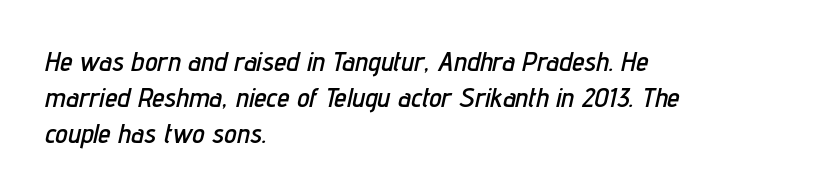
{"italic": "yes", "lean": "right", "slant_degrees": 12, "width": "condensed", "stroke_contrast": "low", "x_height": "medium", "monospaced": "no", "underline": "no", "align": "left", "line_spacing": "normal", "line_spacing_ratio": 1.28, "letter_spacing": "normal", "letter_spacing_em": 0.0, "glyph_px": 28}
